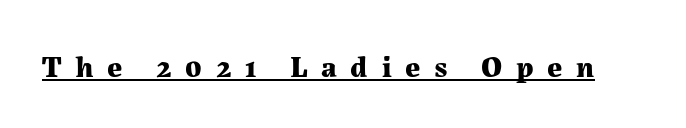
The image shows 30 px bold serif type, upright; set unusually wide letter spacing (+0.46 em), underlined; medium stroke contrast and a medium x-height.
